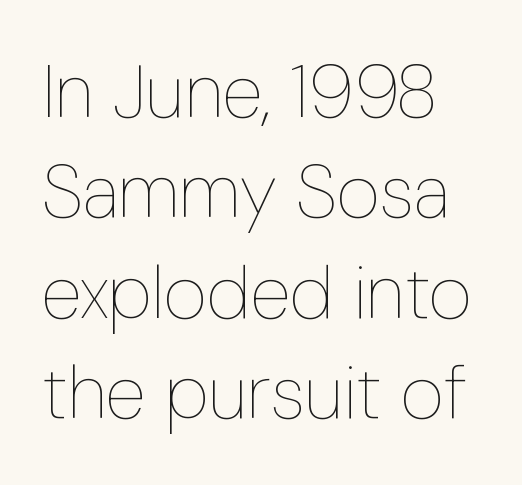
The image shows 75 px thin, condensed type, upright; set normal line spacing (1.34x), normal letter spacing, not underlined; low stroke contrast and a medium x-height.
